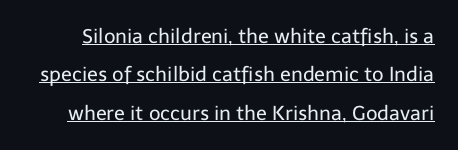
{"italic": "no", "bold": "no", "underline": "yes", "line_spacing": "loose", "line_spacing_ratio": 1.92, "letter_spacing": "normal", "letter_spacing_em": 0.0, "glyph_px": 20}
